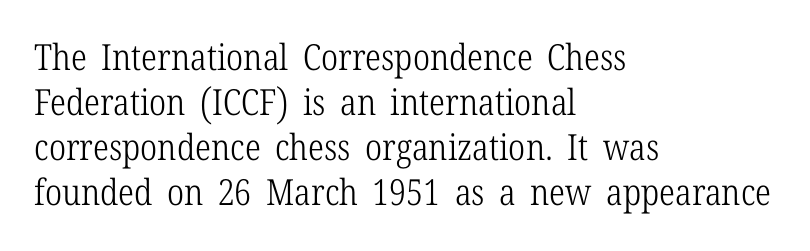
The image shows 36 px light, condensed serif type, upright; set left-aligned, normal line spacing (1.25x), normal letter spacing, not underlined; low stroke contrast and a medium x-height.
